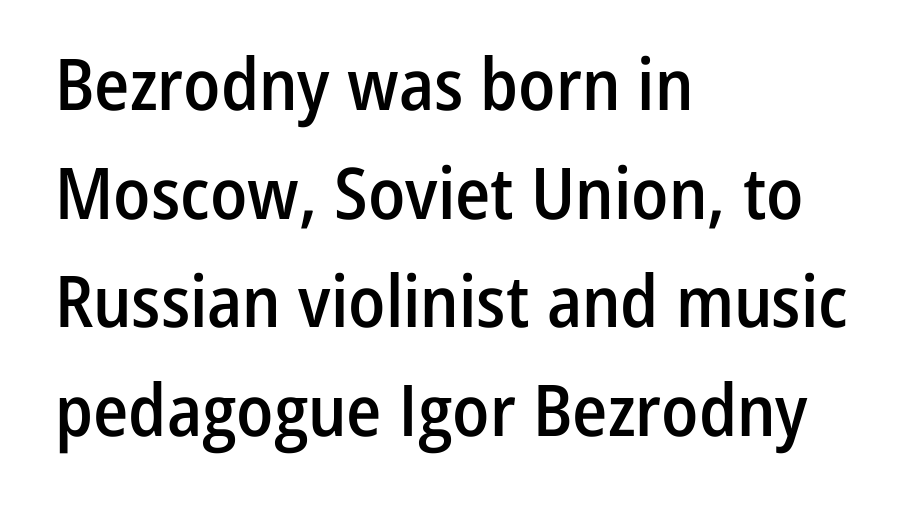
Visually the block forms a straight wall on the left and a jagged coastline on the right. Regular leading. The type family on display is of the sans-serif kind. A fair bit of extra ink — the face is semibold, not bold. Each word holds together tightly as a unit, with standard inter-letter gaps. Posture: vertical.
